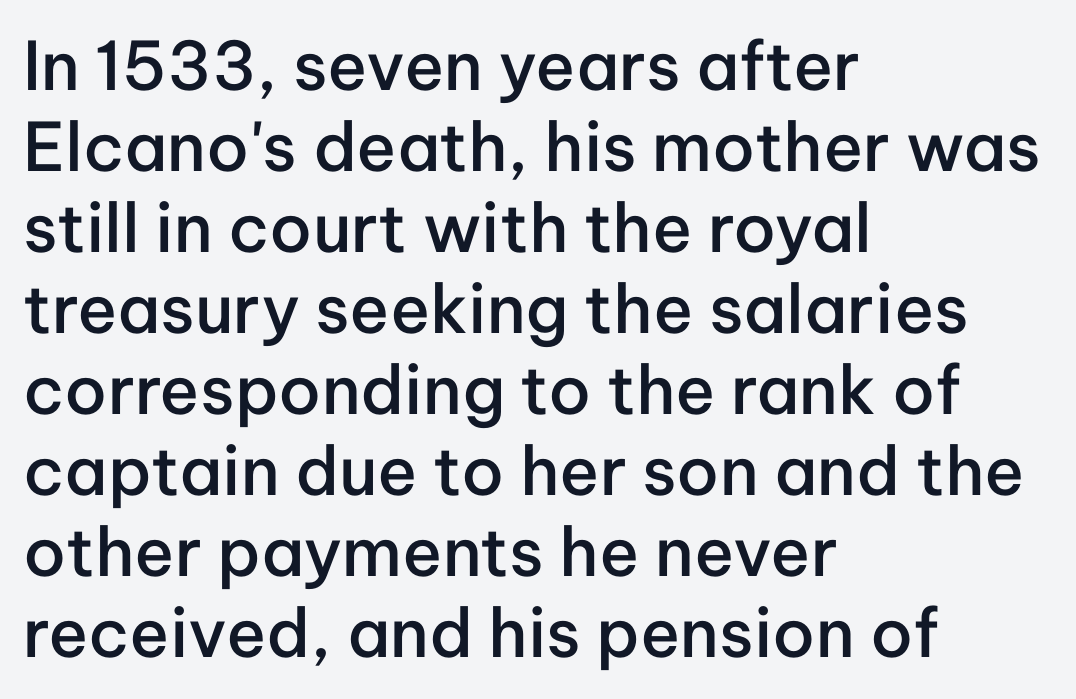
A bit beefed up — I'd call it semibold rather than bold. Each letter keeps its own natural width here, so spacing adapts to shape. Style check: upright. Does the type have serifs? No, each stem ends abruptly. Letter spacing: default.
